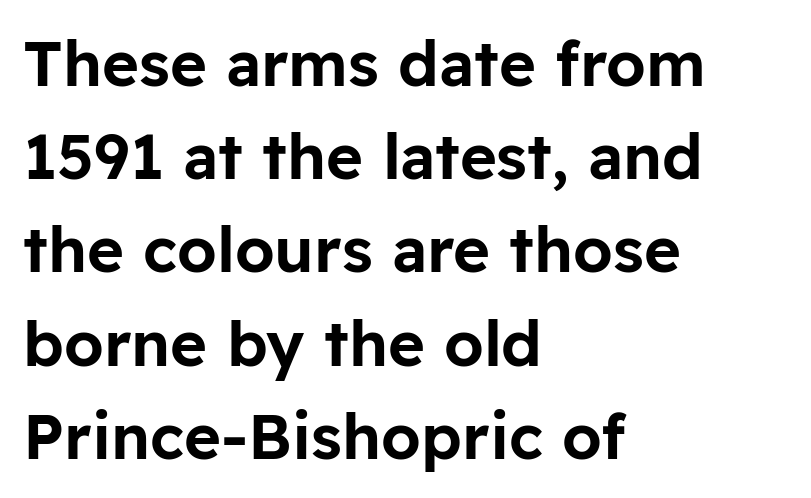
The image shows 63 px sans-serif type, upright; set left-aligned, normal line spacing (1.48x), normal letter spacing, not underlined; low stroke contrast and a medium x-height.
